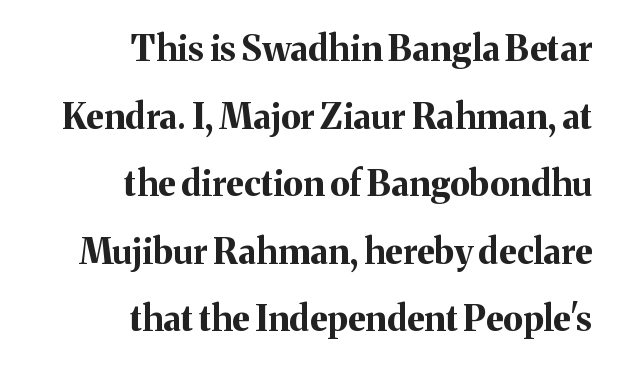
{"serif": "yes", "italic": "no", "bold": "yes", "weight": "bold", "width": "normal", "stroke_contrast": "medium", "x_height": "medium", "monospaced": "no", "underline": "no", "align": "right", "line_spacing": "loose", "line_spacing_ratio": 1.93, "letter_spacing": "normal", "letter_spacing_em": 0.0, "glyph_px": 35}
